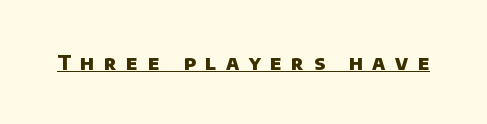
Q: Is the text bold? A: Yes.
Q: Is the text underlined? A: Yes.
Q: Is the spacing between letters normal or unusually wide? A: Unusually wide.
